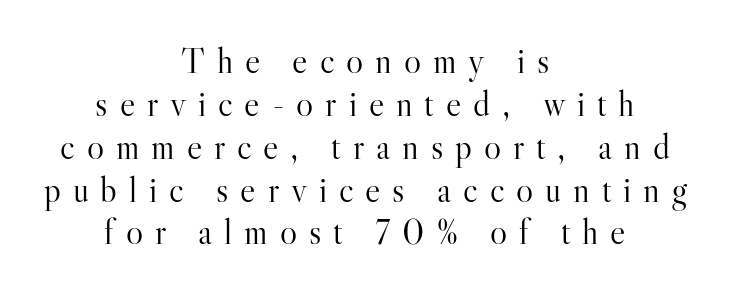
{"serif": "yes", "italic": "no", "bold": "no", "weight": "light", "width": "normal", "stroke_contrast": "high", "x_height": "small", "monospaced": "no", "underline": "no", "align": "center", "line_spacing_ratio": 1.19, "letter_spacing": "wide", "letter_spacing_em": 0.33, "glyph_px": 36}
